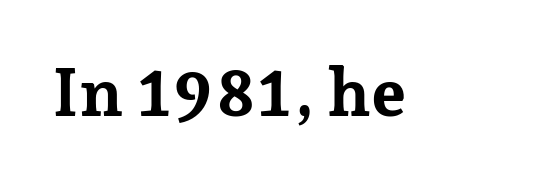
Q: Is the text bold? A: Yes.
Q: Is the text italic (slanted)? A: No, it is upright.
Q: Is the typeface a serif or a sans-serif typeface? A: Serif.
Q: Is the text underlined? A: No.
Q: Is the spacing between letters normal or unusually wide? A: Normal.
Q: Width (condensed, normal, or wide)? A: Normal.
Q: Stroke contrast? A: Low.
Q: x-height? A: Medium.
Q: Monospaced? A: No.
